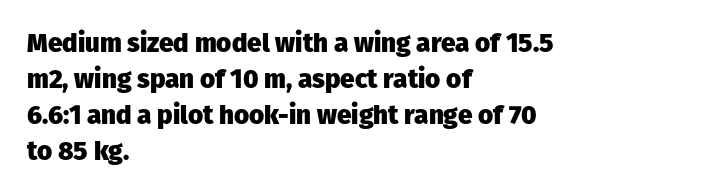
Weight: bold. Inter-character spacing is left at the font's built-in metrics. Check the space under the baseline: it is left empty. These lines sit exactly where default settings would place them. Compared with a centered layout, this one pins lines to the left instead.
